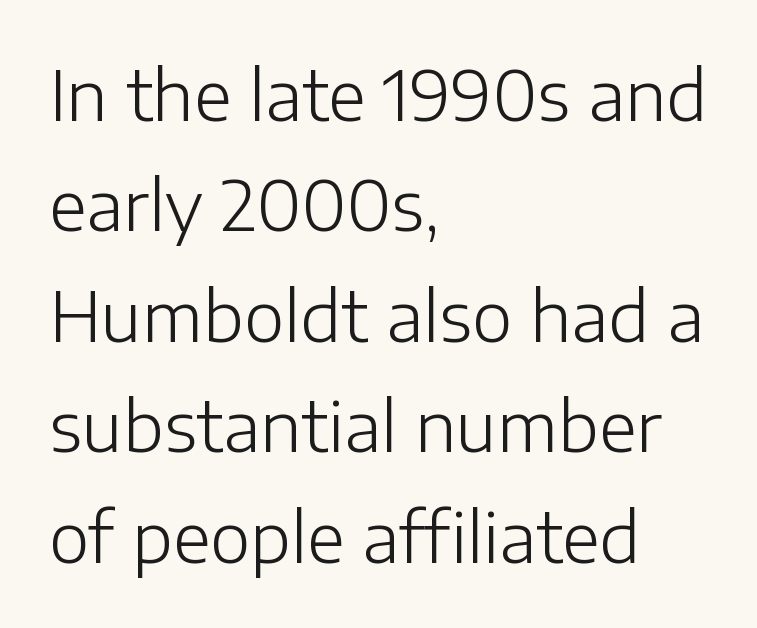
The image shows 69 px light sans-serif type, upright; set left-aligned, normal line spacing (1.6x), normal letter spacing, not underlined; low stroke contrast and a medium x-height.
